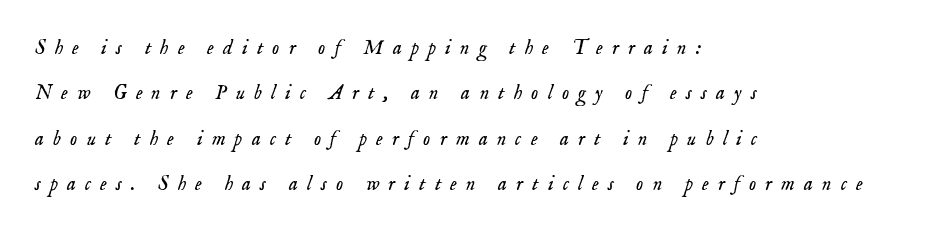
The face used here is rendered with a markedly widened letterfit. The font's italic variant was chosen for this text. Stems here are at most as thick as an everyday book face. Underlining? Definitely not there. The lines are spread far apart with generous leading. The ragged edge is on the right, which tells us the setting is flush left.
